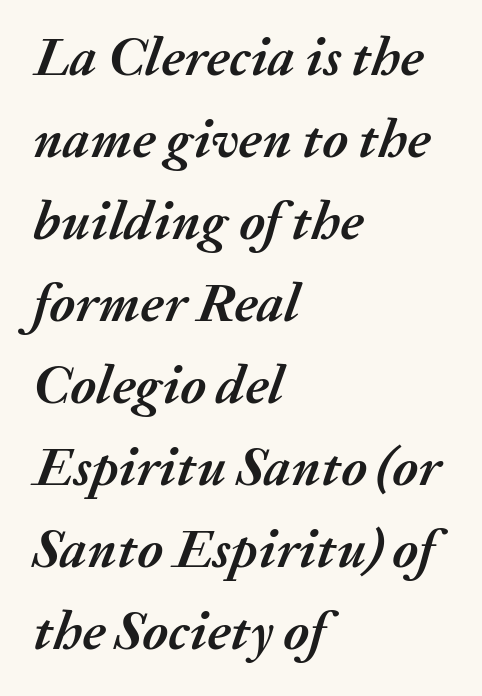
Caption: standard tracking, unaltered. The letters advance in unequal steps, a hallmark of proportional type. The rag falls on the right side of this text block. The passage shown leans; its letterforms are oblique. The block of text has a typical density, with ordinary space between rows.
